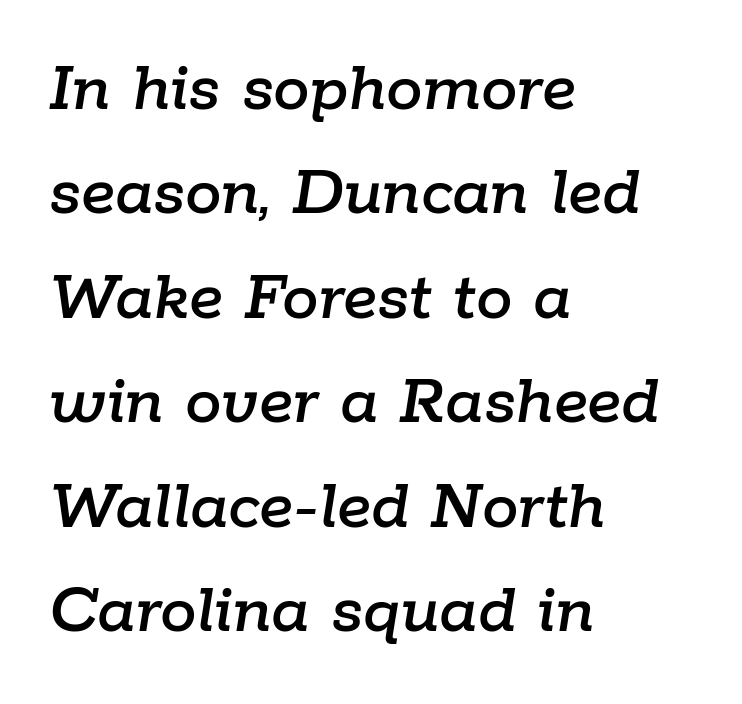
Compared with typical paragraphs, the rows here are spaced about the same. Observe the ordinary spacing: letters are neighbours, not strangers. Every row of glyphs begins at an identical x-position on the left. The strip under each line holds only bare page.
